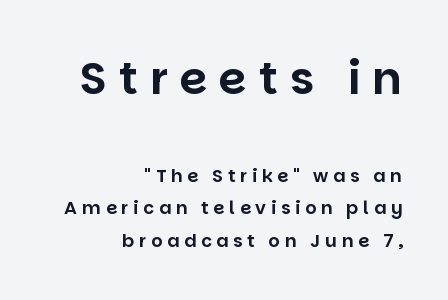
Q: Is the text italic (slanted)? A: No, it is upright.
Q: Is the typeface a serif or a sans-serif typeface? A: Sans-serif.
Q: Is the text underlined? A: No.
Q: How is the paragraph aligned? A: Right-aligned.
Q: Is the spacing between letters normal or unusually wide? A: Unusually wide.
Q: Which block of text is set in a larger size, the first (top) or the second (bottom)? A: The first (top) one.
Q: Width (condensed, normal, or wide)? A: Normal.
Q: Stroke contrast? A: Low.
Q: x-height? A: Large.
Q: Monospaced? A: No.
